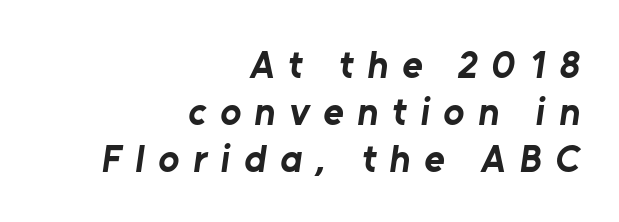
Caption: bold face, heavy strokes. Each row of text sits above clean, open space. In CSS terms this would be text-align: right. The face used here is proportionally spaced, like ordinary book or web type.
